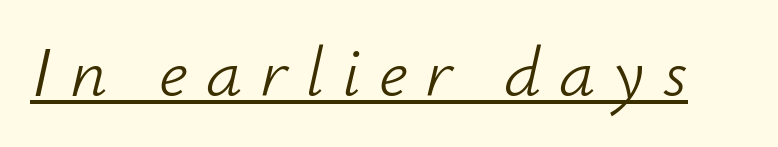
Q: Is the text bold? A: No.
Q: Is the text italic (slanted)? A: Yes, it leans right by about 12 degrees.
Q: Is the text underlined? A: Yes.
Q: Is the spacing between letters normal or unusually wide? A: Unusually wide.
Q: Width (condensed, normal, or wide)? A: Normal.
Q: Stroke contrast? A: Low.
Q: x-height? A: Small.
Q: Monospaced? A: No.
